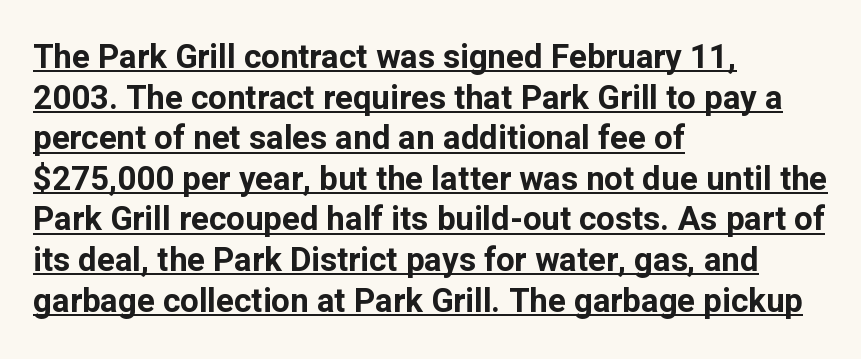
Q: Is the text bold? A: Yes.
Q: Is the text italic (slanted)? A: No, it is upright.
Q: Is the typeface a serif or a sans-serif typeface? A: Sans-serif.
Q: Is the text underlined? A: Yes.
Q: How is the paragraph aligned? A: Left-aligned.
Q: Is the spacing between letters normal or unusually wide? A: Normal.
Q: Width (condensed, normal, or wide)? A: Normal.
Q: Stroke contrast? A: Low.
Q: x-height? A: Medium.
Q: Monospaced? A: No.
